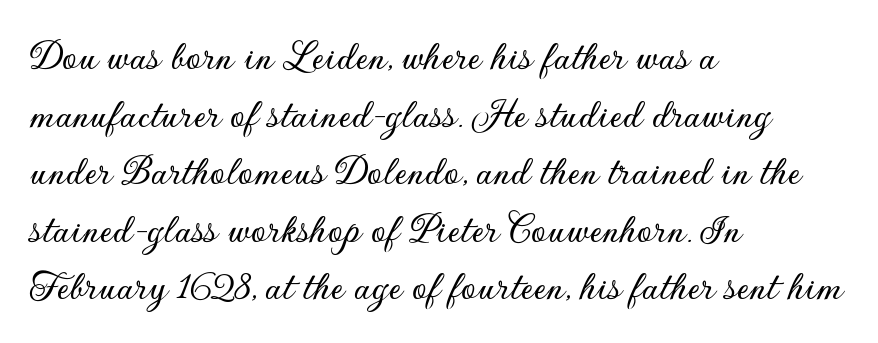
The image shows 43 px sans-serif type; set left-aligned, normal line spacing (1.34x), normal letter spacing, not underlined; low stroke contrast and a small x-height.
